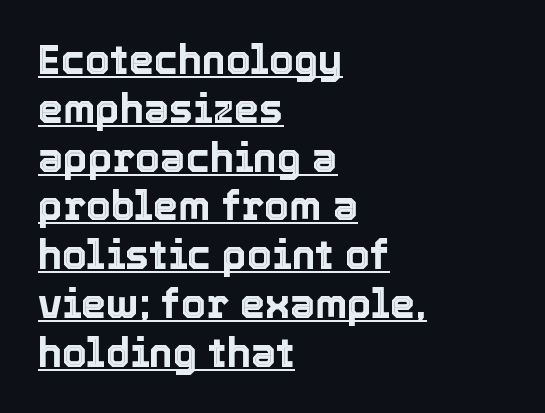
This sample has the flowing, uneven cadence of proportional lettering. Where is the straight margin? On the left. Every stem runs plumb, perpendicular to the baseline. Tracking value appears to be zero — textbook default spacing. Is there an underline? Yes — a line sits under the letters.
